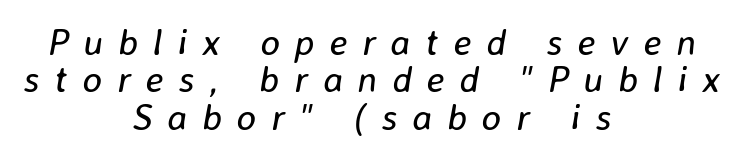
The image shows 37 px regular-weight type, italic (leaning right); set centered, tight line spacing (1.01x), unusually wide letter spacing (+0.4 em), not underlined; low stroke contrast and a medium x-height.
